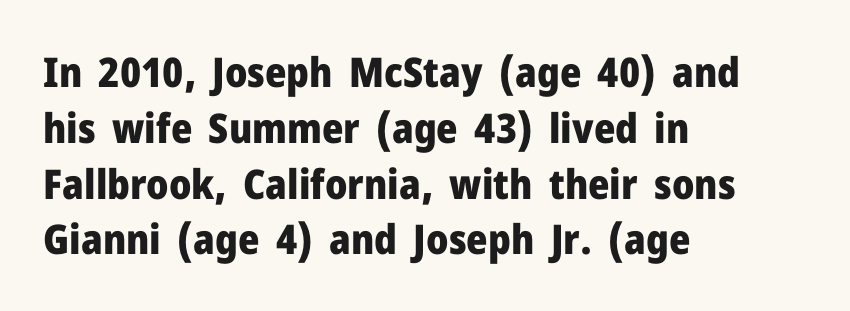
The designer went with a sans here, leaving each stem footless. Rule under the text: the space is simply empty. Short note: letters normally spaced. In CSS terms this would be text-align: left. You'd pick this weight for a headline — it's a proper bold.
